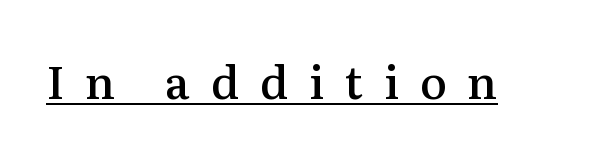
{"serif": "yes", "italic": "no", "bold": "semi", "weight": "semibold", "width": "normal", "stroke_contrast": "medium", "x_height": "medium", "monospaced": "no", "underline": "yes", "letter_spacing": "wide", "letter_spacing_em": 0.46, "glyph_px": 45}
